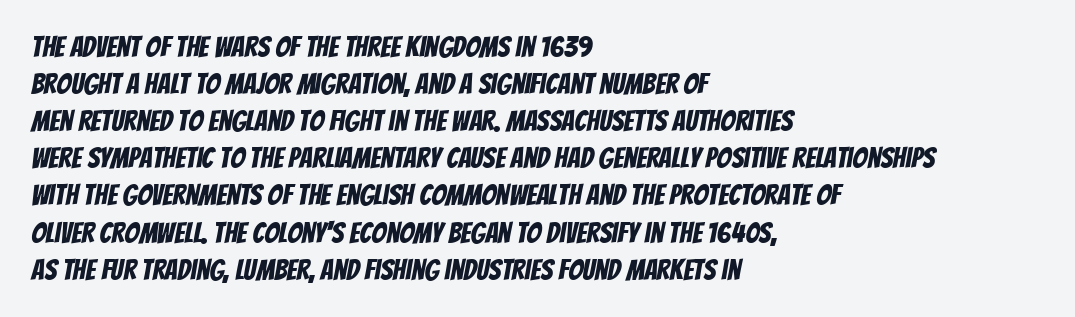
{"serif": "no", "width": "condensed", "stroke_contrast": "low", "x_height": "large", "monospaced": "no", "underline": "no", "align": "left", "line_spacing": "normal", "line_spacing_ratio": 1.28, "letter_spacing": "normal", "letter_spacing_em": 0.0, "glyph_px": 29}
